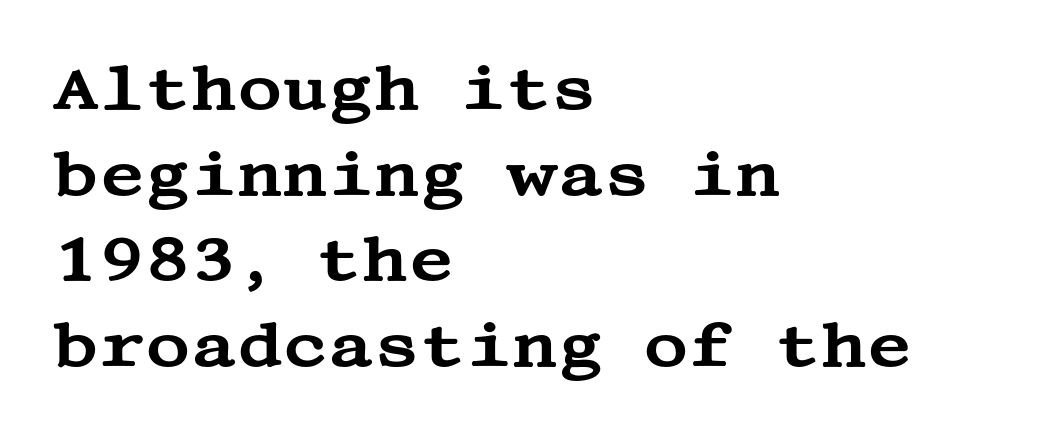
The image shows 62 px wide serif type, upright; set left-aligned, normal line spacing (1.38x), normal letter spacing, not underlined; medium stroke contrast and a large x-height.
